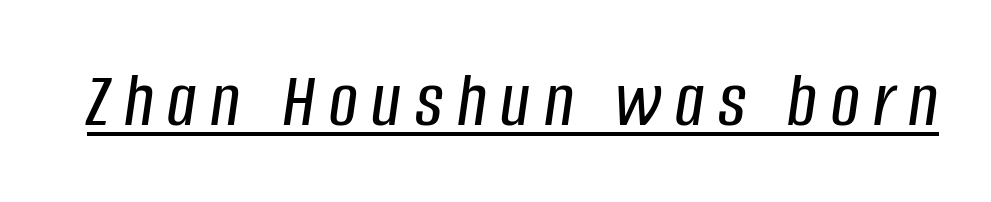
A typographer would call this underscored text. The face used here is proportionally spaced, like ordinary book or web type. The typography opts for an oblique posture over an upright one.
